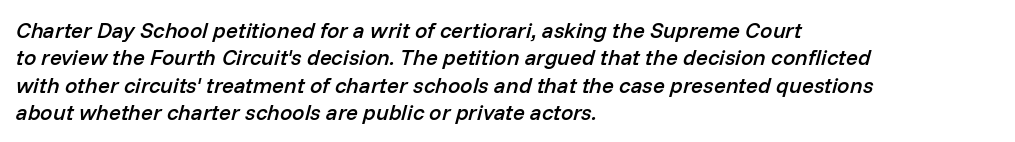
Students, this is semibold: more ink than regular, less than bold. Descenders hang freely into open space. The lines in this sample share a left origin and differ only in where they stop. Letter spacing: default. The lettering tilts uniformly, giving the passage an italic look.
